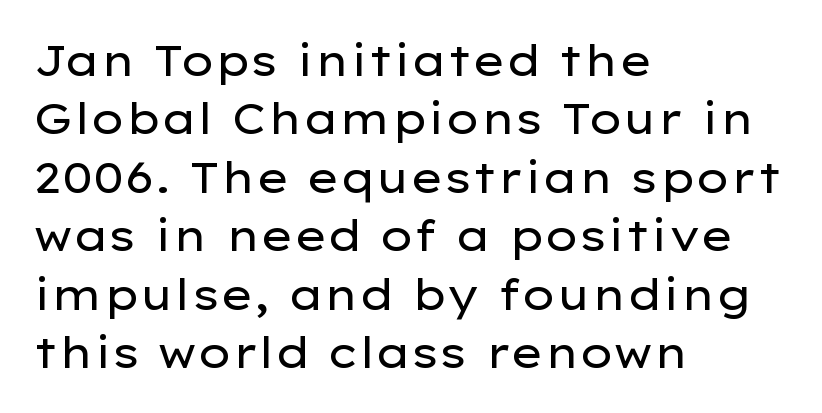
Ascenders rise straight up at ninety degrees. Layout note: lines flush left. Standard letterfit; no display-style spreading of the glyphs. Descender tails drop into unmarked territory. The lines sit at an ordinary, default distance from one another. This sample has the flowing, uneven cadence of proportional lettering.
